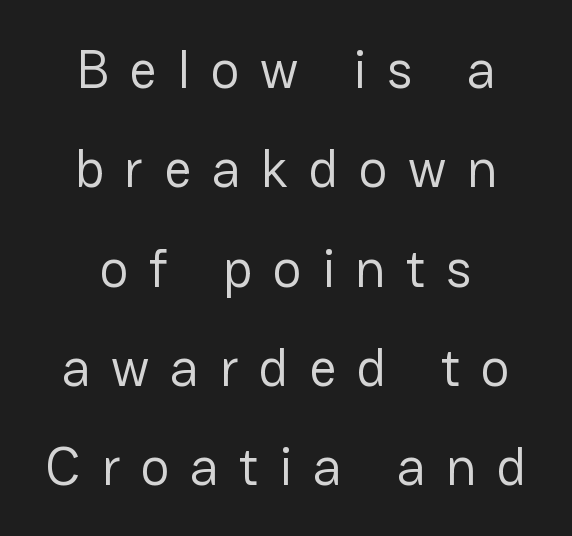
Honestly, there is no underline to notice here at all. The glyphs in this specimen are sans serif. Ordinary non-slanted type is in use. The compositor balanced each line on the midline. This is not heavy type; no bold has been used.
